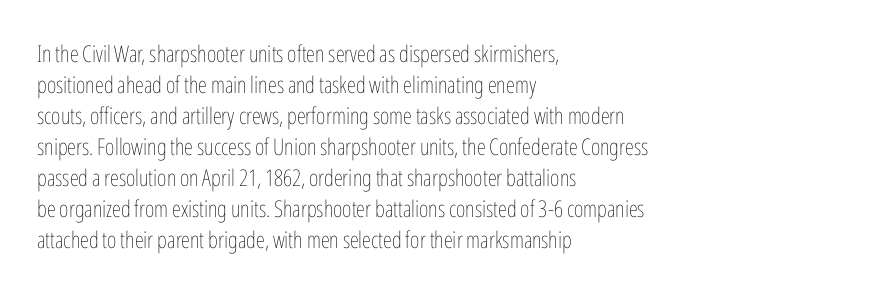
{"italic": "no", "bold": "no", "underline": "no", "align": "left", "line_spacing": "normal", "line_spacing_ratio": 1.35, "letter_spacing": "normal", "letter_spacing_em": 0.0, "glyph_px": 23}
